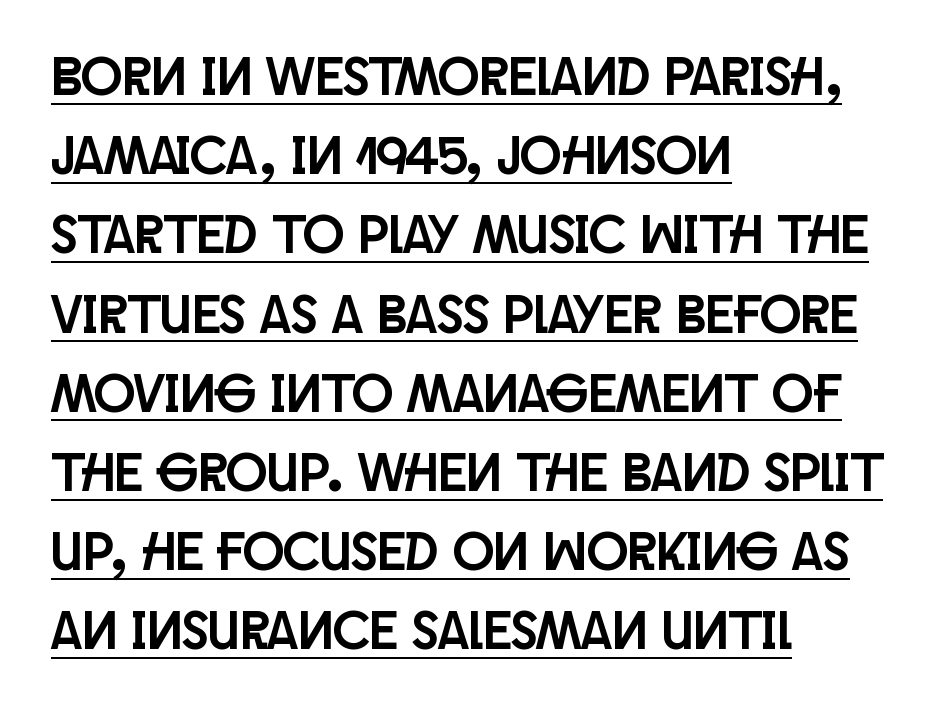
The image shows 55 px condensed sans-serif type, upright; set left-aligned, normal line spacing (1.44x), normal letter spacing, underlined; low stroke contrast and a large x-height.
